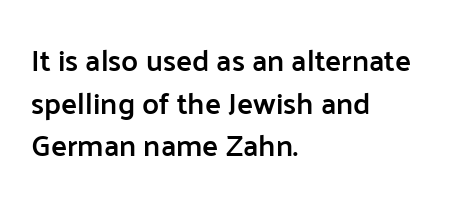
The image shows 30 px semibold sans-serif type, upright; set left-aligned, normal line spacing (1.42x), normal letter spacing, not underlined; low stroke contrast and a medium x-height.
